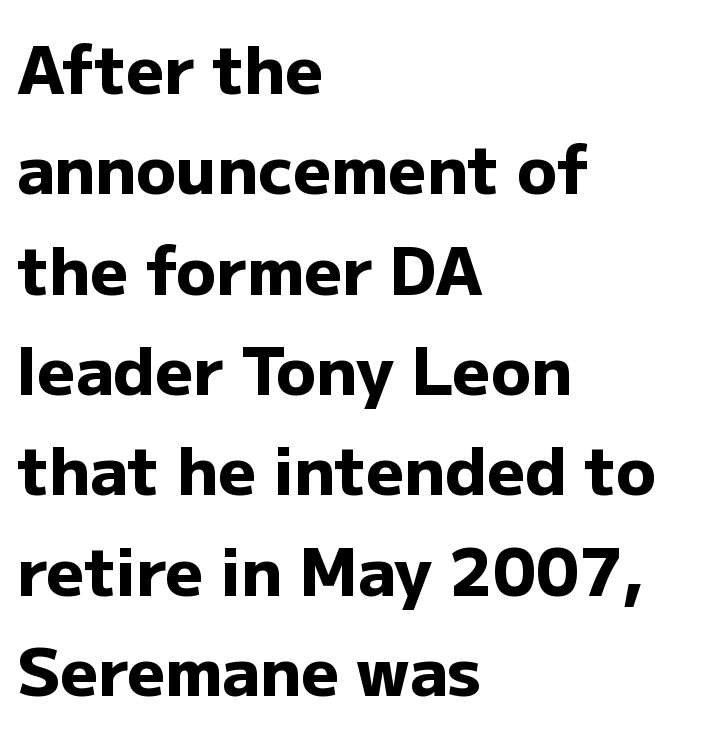
Q: Is the text bold? A: Yes.
Q: Is the text italic (slanted)? A: No, it is upright.
Q: Is the typeface a serif or a sans-serif typeface? A: Sans-serif.
Q: Is the text underlined? A: No.
Q: How is the paragraph aligned? A: Left-aligned.
Q: Is the spacing between letters normal or unusually wide? A: Normal.
Q: Is the spacing between lines tight, normal or loose? A: Normal.
Q: Width (condensed, normal, or wide)? A: Normal.
Q: Stroke contrast? A: Low.
Q: x-height? A: Medium.
Q: Monospaced? A: No.
